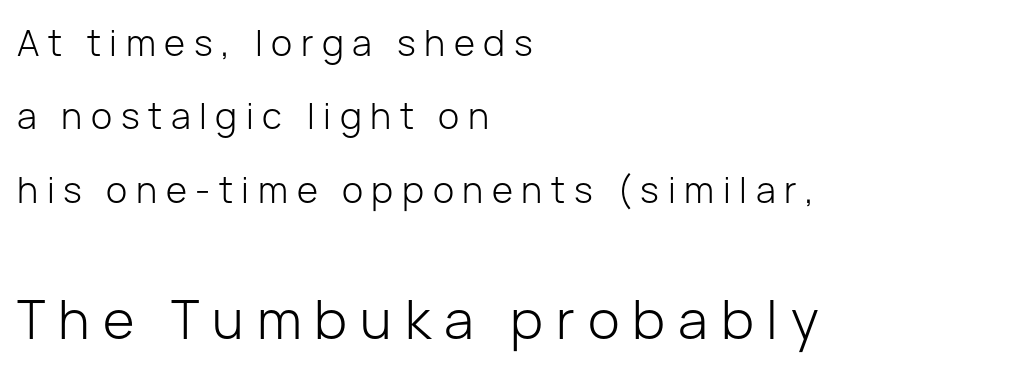
The image shows 54 px light sans-serif type, upright; set left-aligned, loose line spacing (2.04x), unusually wide letter spacing (+0.24 em), not underlined; the second (bottom) block is 1.5x larger; low stroke contrast and a medium x-height.
